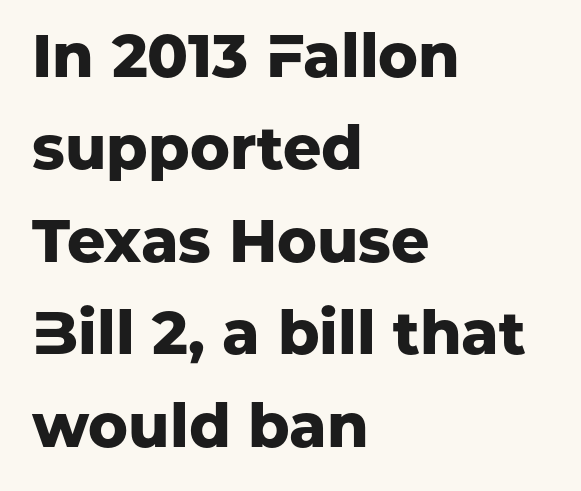
How would I describe the line gaps? Plain and ordinary. Unlike italic type, these characters show no tilt at all. Regarding serifs, this sample does without them. Lines of text with bare space underneath. You could call the tracking neutral — neither tight nor loose.
